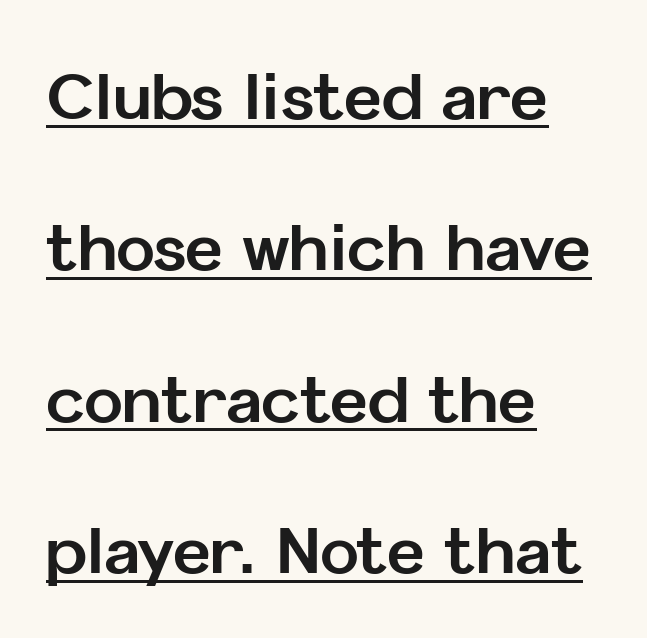
The face used here is a sans, in the tradition of grotesques and geometrics. Line spacing here is loose. Heavy, bold letterforms. The face used here is proportionally spaced, like ordinary book or web type. Observe the ordinary spacing: letters are neighbours, not strangers. Unlike italic type, these characters show no tilt at all.
